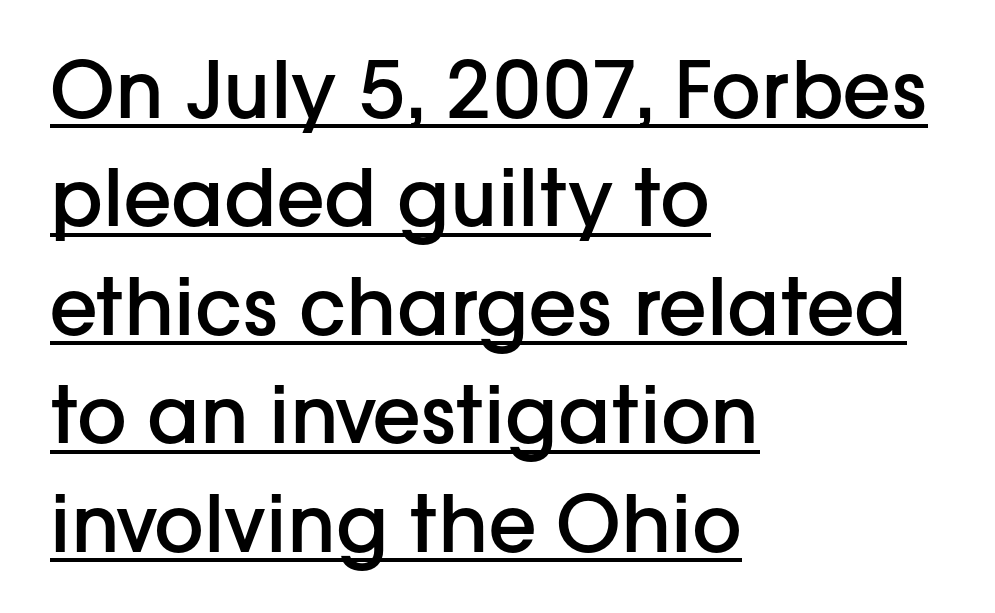
Q: Is the text bold? A: Semi-bold.
Q: Is the text italic (slanted)? A: No, it is upright.
Q: Is the typeface a serif or a sans-serif typeface? A: Sans-serif.
Q: Is the text underlined? A: Yes.
Q: How is the paragraph aligned? A: Left-aligned.
Q: Is the spacing between letters normal or unusually wide? A: Normal.
Q: Is the spacing between lines tight, normal or loose? A: Normal.
Q: Width (condensed, normal, or wide)? A: Normal.
Q: Stroke contrast? A: Low.
Q: x-height? A: Medium.
Q: Monospaced? A: No.
